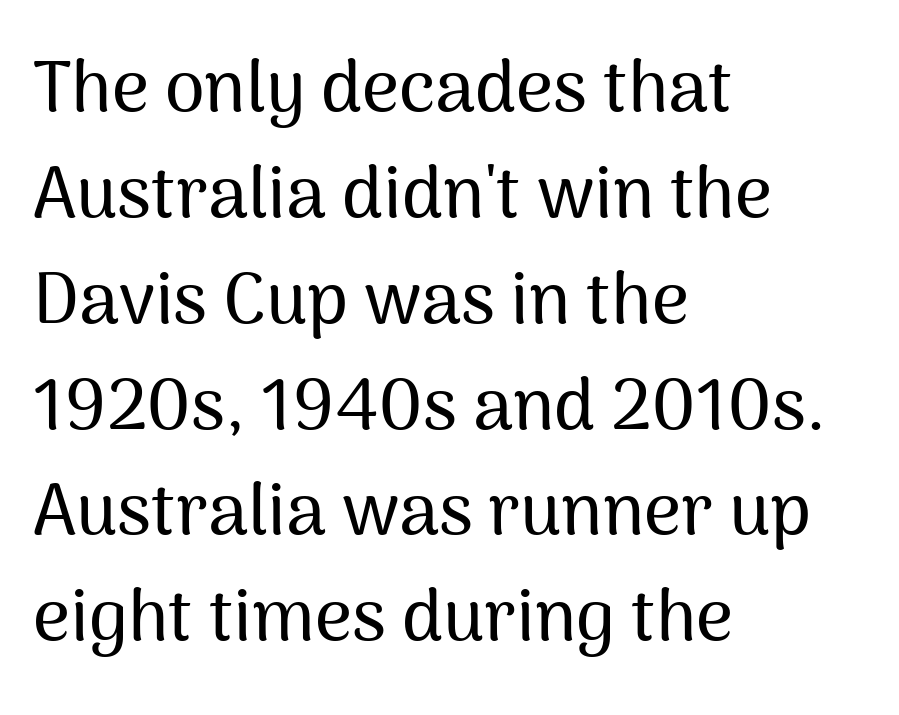
{"serif": "no", "italic": "no", "width": "normal", "stroke_contrast": "medium", "x_height": "medium", "monospaced": "no", "underline": "no", "align": "left", "line_spacing": "normal", "line_spacing_ratio": 1.47, "letter_spacing": "normal", "letter_spacing_em": 0.0, "glyph_px": 72}
